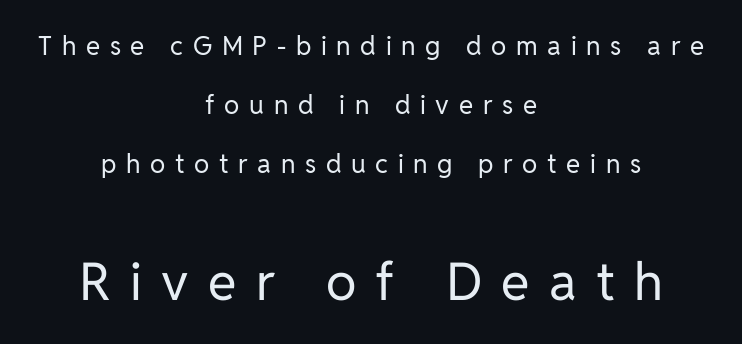
The image shows 52 px regular-weight sans-serif type, upright; set centered, loose line spacing (2.27x), unusually wide letter spacing (+0.37 em), not underlined; the second (bottom) block is 2.0x larger; low stroke contrast and a medium x-height.
